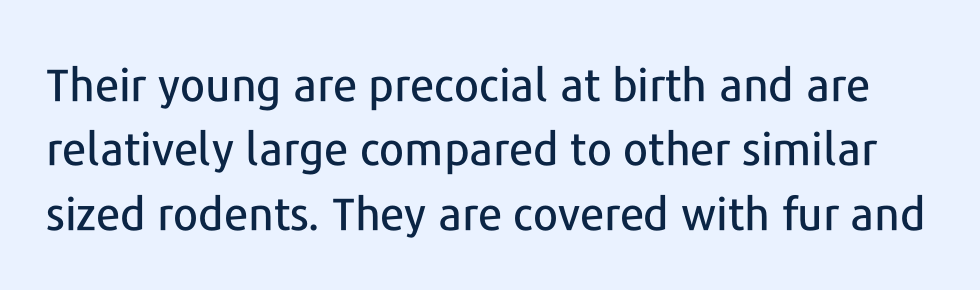
{"serif": "no", "italic": "no", "width": "normal", "stroke_contrast": "low", "x_height": "medium", "monospaced": "no", "underline": "no", "line_spacing": "normal", "line_spacing_ratio": 1.43, "letter_spacing": "normal", "letter_spacing_em": 0.0, "glyph_px": 45}
